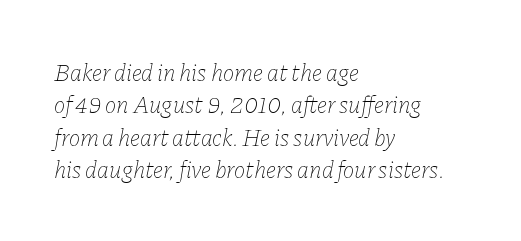
Q: Is the text bold? A: No.
Q: Is the text italic (slanted)? A: Yes, it leans right by about 11 degrees.
Q: Is the text underlined? A: No.
Q: How is the paragraph aligned? A: Left-aligned.
Q: Is the spacing between letters normal or unusually wide? A: Normal.
Q: Is the spacing between lines tight, normal or loose? A: Normal.
